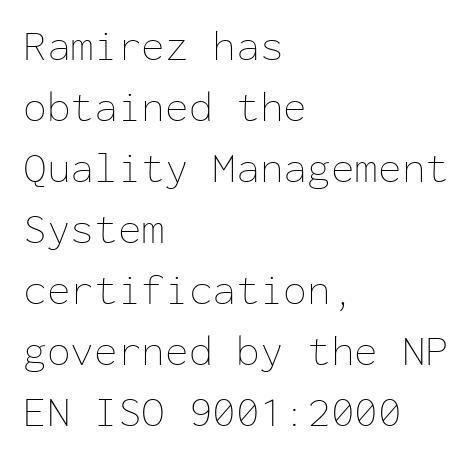
{"italic": "no", "bold": "no", "weight": "thin", "width": "normal", "stroke_contrast": "low", "x_height": "medium", "monospaced": "yes", "underline": "no", "align": "left", "line_spacing": "normal", "line_spacing_ratio": 1.42, "letter_spacing": "normal", "letter_spacing_em": 0.0, "glyph_px": 43}
